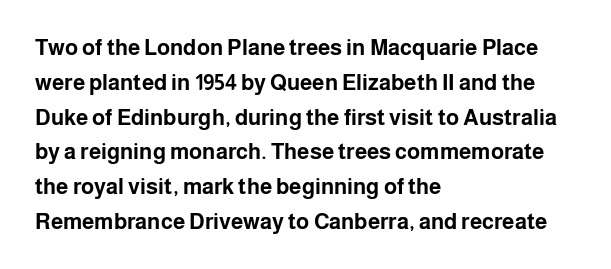
The image shows 22 px bold type, upright; set left-aligned, normal line spacing (1.58x), normal letter spacing, not underlined.
